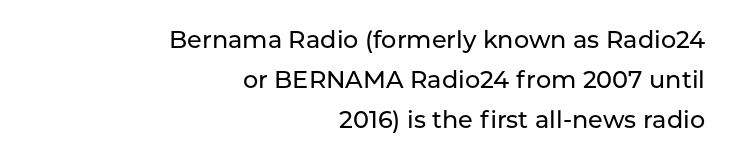
The image shows 24 px text type, upright; set right-aligned, normal line spacing (1.66x), normal letter spacing, not underlined.
